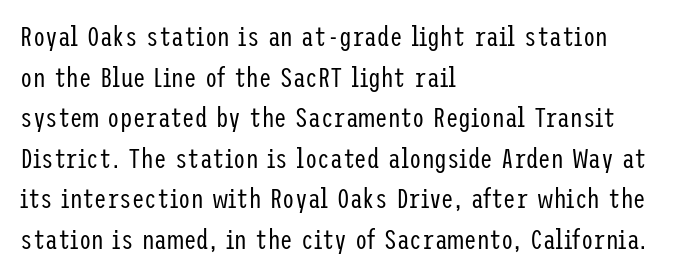
This sample uses plain, unmodified letter spacing. The font's upright variant was chosen for this text. What kind of face is this? One without serifs — a sans. Reading down the column, the eye jumps a familiar distance to each next line.
